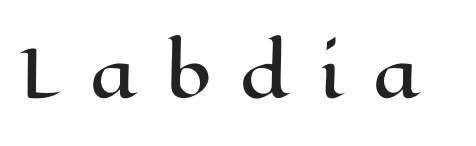
The type sits square on the baseline with zero lean. Clear beneath every line of the passage. What stands out about the letter spacing? Its width — letters are far apart. Varying glyph widths throughout — classic text-font behaviour.
